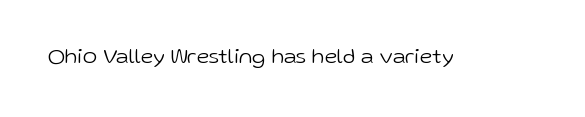
Q: Is the text bold? A: No.
Q: Is the text italic (slanted)? A: No, it is upright.
Q: Is the text underlined? A: No.
Q: Is the spacing between letters normal or unusually wide? A: Normal.
